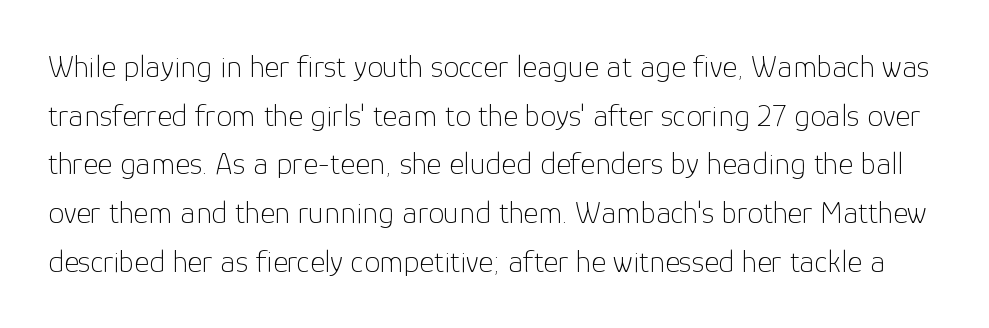
Honestly, the letter spacing is just normal — you wouldn't notice it. Has an underline been added? It has not. A typesetter would call this proportional, since set widths differ per character. The face looks like a standard text weight, possibly lighter. Normally led — the rows are evenly, conventionally spaced. In terms of posture, this sample is upright.
